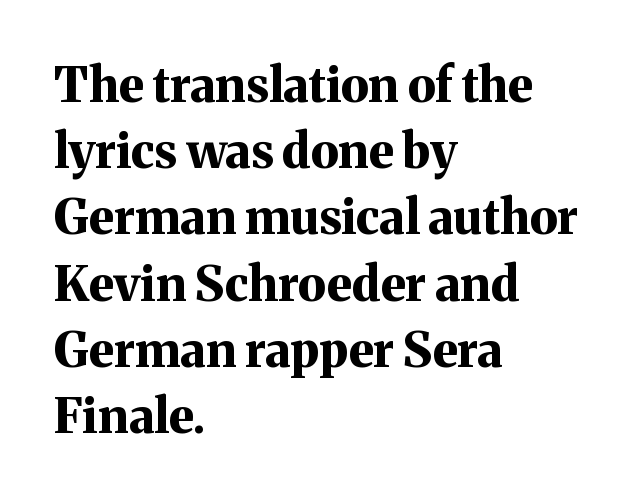
The image shows 48 px bold serif type, upright; set left-aligned, normal line spacing (1.38x), normal letter spacing, not underlined; medium stroke contrast and a medium x-height.
